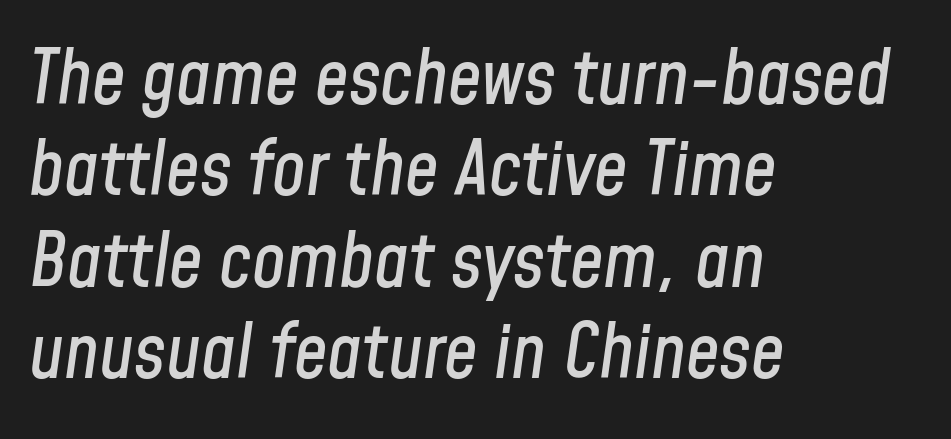
{"italic": "yes", "lean": "right", "slant_degrees": 8, "width": "condensed", "stroke_contrast": "low", "x_height": "medium", "monospaced": "no", "underline": "no", "align": "left", "line_spacing_ratio": 1.22, "letter_spacing": "normal", "letter_spacing_em": 0.0, "glyph_px": 75}
